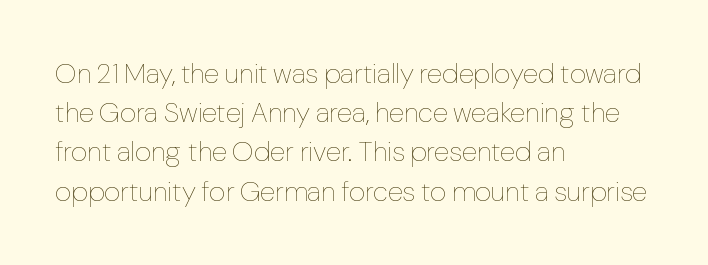
Q: Is the text bold? A: No.
Q: Is the text italic (slanted)? A: No, it is upright.
Q: Is the text underlined? A: No.
Q: How is the paragraph aligned? A: Left-aligned.
Q: Is the spacing between letters normal or unusually wide? A: Normal.
Q: Is the spacing between lines tight, normal or loose? A: Normal.
Q: Width (condensed, normal, or wide)? A: Normal.
Q: Stroke contrast? A: Low.
Q: x-height? A: Medium.
Q: Monospaced? A: No.
